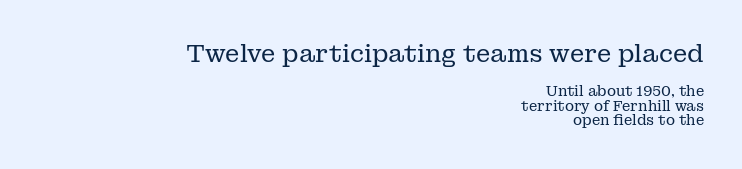
Q: Is the text bold? A: No.
Q: Is the text italic (slanted)? A: No, it is upright.
Q: Is the text underlined? A: No.
Q: How is the paragraph aligned? A: Right-aligned.
Q: Is the spacing between letters normal or unusually wide? A: Normal.
Q: Is the spacing between lines tight, normal or loose? A: Tight.
Q: Which block of text is set in a larger size, the first (top) or the second (bottom)? A: The first (top) one.
